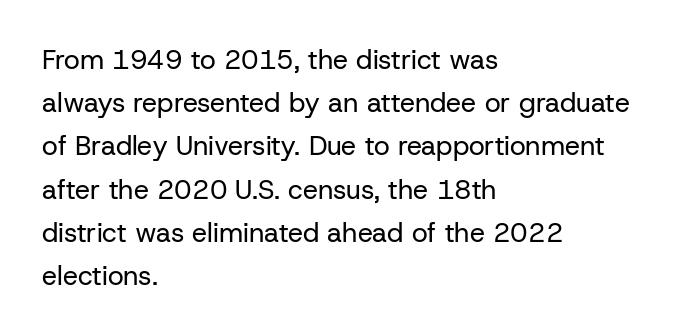
Q: Is the text bold? A: No.
Q: Is the text italic (slanted)? A: No, it is upright.
Q: Is the text underlined? A: No.
Q: How is the paragraph aligned? A: Left-aligned.
Q: Is the spacing between letters normal or unusually wide? A: Normal.
Q: Is the spacing between lines tight, normal or loose? A: Normal.
